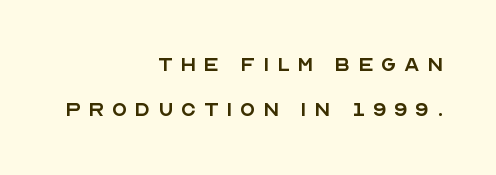
The image shows 25 px text type, upright; set right-aligned, line spacing 1.82x, unusually wide letter spacing (+0.3 em), not underlined.
